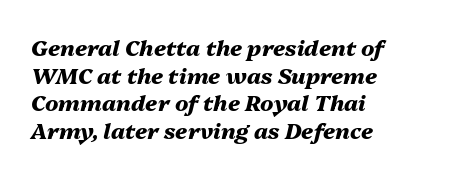
Which margin do the lines hug? The left one — the right edge is uneven. These lines sit exactly where default settings would place them. When letters slant like this, we call the style italic. The passage shown is not underscored anywhere. Words appear dense and cohesive because spacing is normal. The letters are bold, with thick, heavy strokes.
